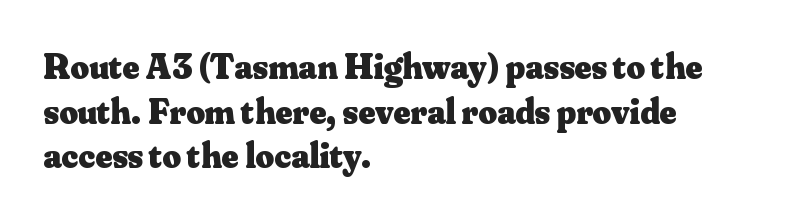
Q: Is the text bold? A: Yes.
Q: Is the text italic (slanted)? A: No, it is upright.
Q: Is the typeface a serif or a sans-serif typeface? A: Serif.
Q: Is the text underlined? A: No.
Q: How is the paragraph aligned? A: Left-aligned.
Q: Is the spacing between letters normal or unusually wide? A: Normal.
Q: Width (condensed, normal, or wide)? A: Normal.
Q: Stroke contrast? A: Medium.
Q: x-height? A: Small.
Q: Monospaced? A: No.
